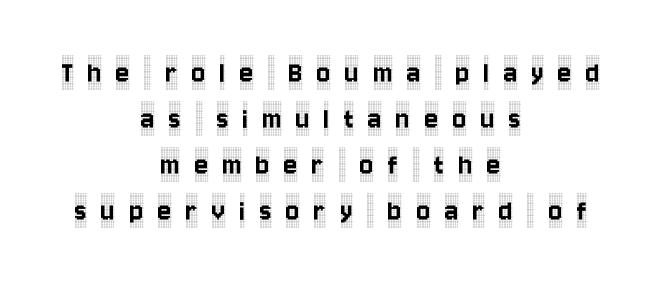
Q: Is the text italic (slanted)? A: No, it is upright.
Q: Is the typeface a serif or a sans-serif typeface? A: Serif.
Q: Is the text underlined? A: No.
Q: How is the paragraph aligned? A: Centered.
Q: Is the spacing between letters normal or unusually wide? A: Unusually wide.
Q: Is the spacing between lines tight, normal or loose? A: Normal.
Q: Width (condensed, normal, or wide)? A: Condensed.
Q: x-height? A: Large.
Q: Monospaced? A: No.
